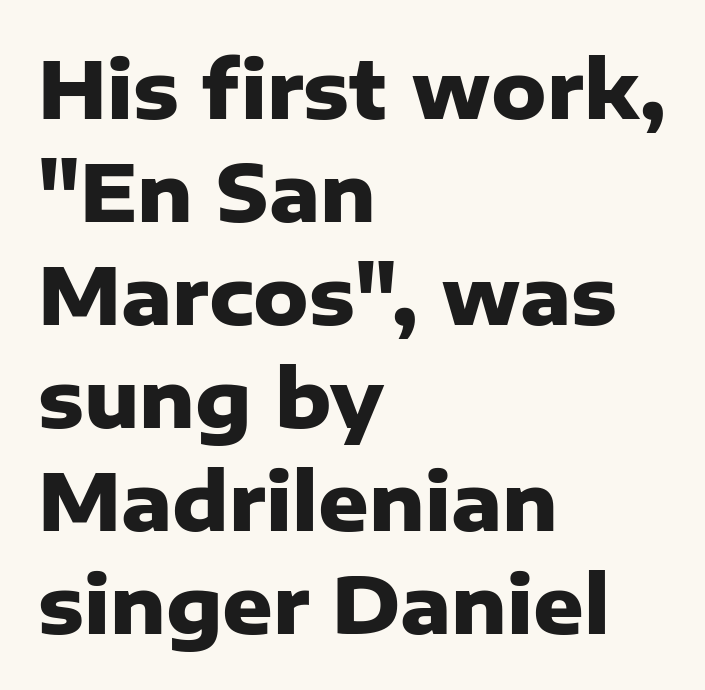
{"serif": "no", "italic": "no", "bold": "yes", "weight": "heavy", "width": "normal", "stroke_contrast": "low", "x_height": "medium", "monospaced": "no", "underline": "no", "align": "left", "line_spacing": "normal", "line_spacing_ratio": 1.32, "letter_spacing": "normal", "letter_spacing_em": 0.0, "glyph_px": 78}
